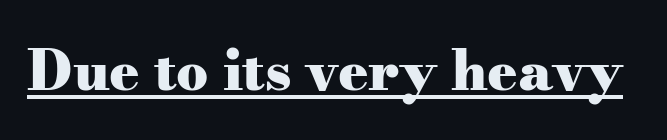
Q: Is the text bold? A: Yes.
Q: Is the text italic (slanted)? A: No, it is upright.
Q: Is the typeface a serif or a sans-serif typeface? A: Serif.
Q: Is the text underlined? A: Yes.
Q: Is the spacing between letters normal or unusually wide? A: Normal.
Q: Width (condensed, normal, or wide)? A: Wide.
Q: Stroke contrast? A: Medium.
Q: x-height? A: Small.
Q: Monospaced? A: No.
